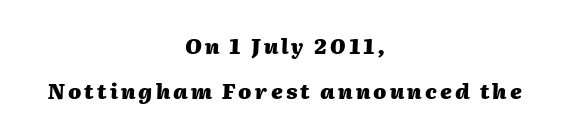
An italicized treatment has been applied to the whole sample. Set as a true bold cut, around the 700 mark. Vertically, the passage feels expansive, rows floating well apart. Rule under the text: the space is simply empty.
